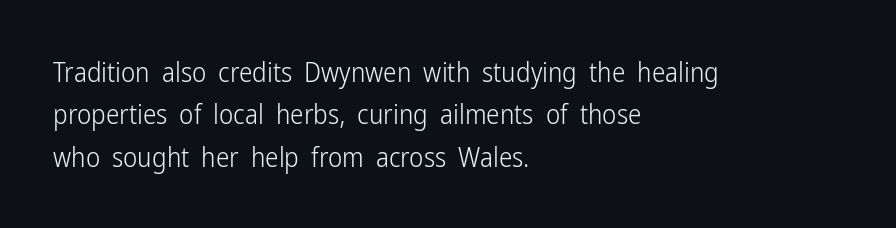
Q: Is the text bold? A: No.
Q: Is the text italic (slanted)? A: No, it is upright.
Q: Is the text underlined? A: No.
Q: How is the paragraph aligned? A: Left-aligned.
Q: Is the spacing between letters normal or unusually wide? A: Normal.
Q: Is the spacing between lines tight, normal or loose? A: Normal.
